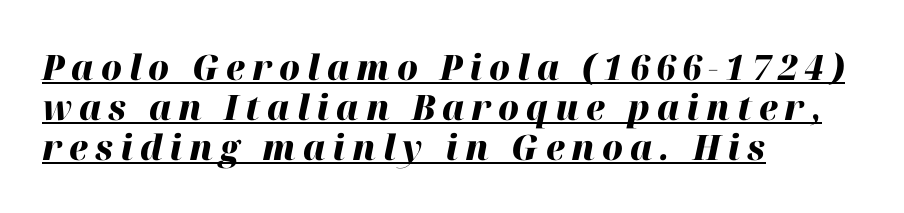
{"italic": "yes", "lean": "right", "slant_degrees": 12, "bold": "yes", "weight": "heavy", "width": "normal", "stroke_contrast": "high", "x_height": "medium", "monospaced": "no", "underline": "yes", "align": "left", "line_spacing": "tight", "line_spacing_ratio": 1.14, "letter_spacing": "wide", "letter_spacing_em": 0.2, "glyph_px": 35}
